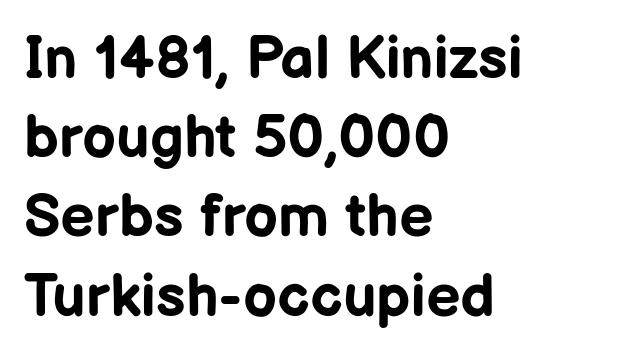
Q: Is the text bold? A: Yes.
Q: Is the text italic (slanted)? A: No, it is upright.
Q: Is the typeface a serif or a sans-serif typeface? A: Sans-serif.
Q: Is the text underlined? A: No.
Q: How is the paragraph aligned? A: Left-aligned.
Q: Is the spacing between letters normal or unusually wide? A: Normal.
Q: Is the spacing between lines tight, normal or loose? A: Normal.
Q: Width (condensed, normal, or wide)? A: Normal.
Q: Stroke contrast? A: Low.
Q: x-height? A: Medium.
Q: Monospaced? A: No.
